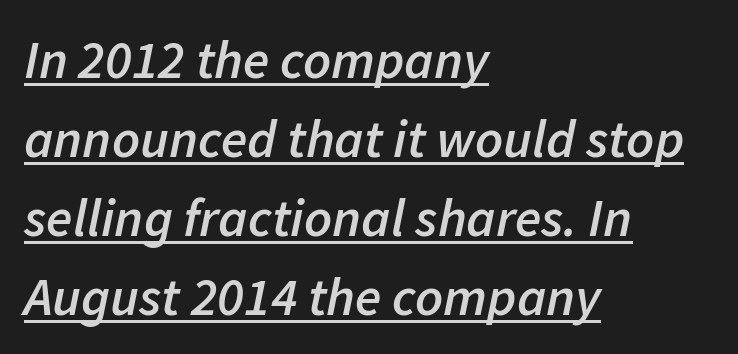
The image shows 54 px semibold type, italic (leaning right); set left-aligned, normal line spacing (1.46x), normal letter spacing, underlined; low stroke contrast and a medium x-height.
